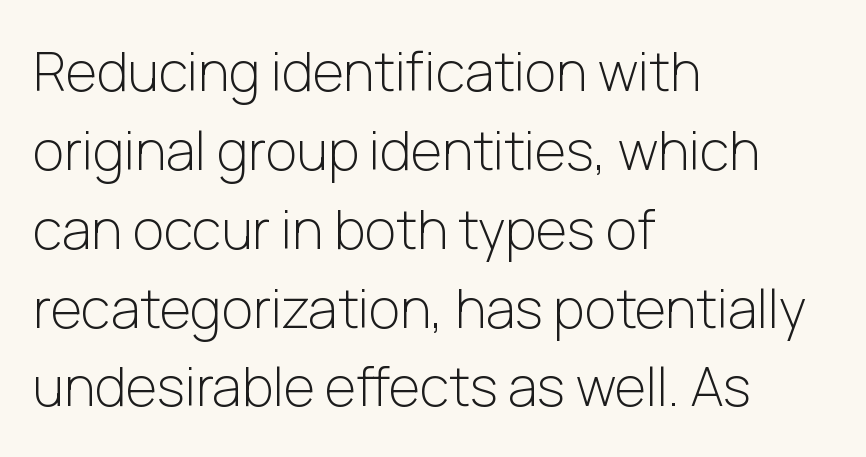
Q: Is the text bold? A: No.
Q: Is the text italic (slanted)? A: No, it is upright.
Q: Is the typeface a serif or a sans-serif typeface? A: Sans-serif.
Q: Is the text underlined? A: No.
Q: How is the paragraph aligned? A: Left-aligned.
Q: Is the spacing between letters normal or unusually wide? A: Normal.
Q: Is the spacing between lines tight, normal or loose? A: Normal.
Q: Width (condensed, normal, or wide)? A: Normal.
Q: Stroke contrast? A: Low.
Q: x-height? A: Medium.
Q: Monospaced? A: No.
